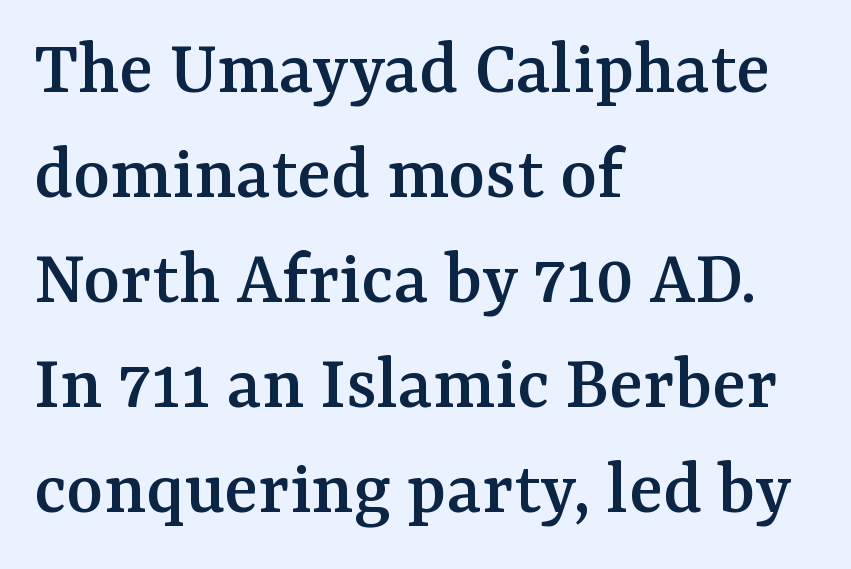
Each word holds together tightly as a unit, with standard inter-letter gaps. Does the lettering tilt? It doesn't — this is upright. Check the space under the baseline: it is left empty. Varying glyph widths throughout — classic text-font behaviour.
